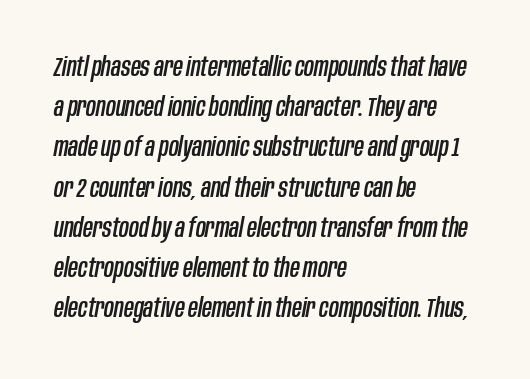
The image shows 27 px text type, italic (leaning right); set left-aligned, normal line spacing (1.49x), normal letter spacing, not underlined.
